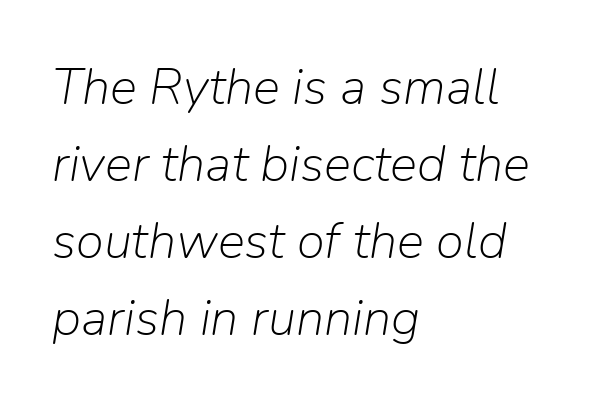
Words float on clear page, feet unadorned. Summary of weight: not heavy and not bold. When letters slant like this, we call the style italic. No extra tracking has been applied to these lines.
